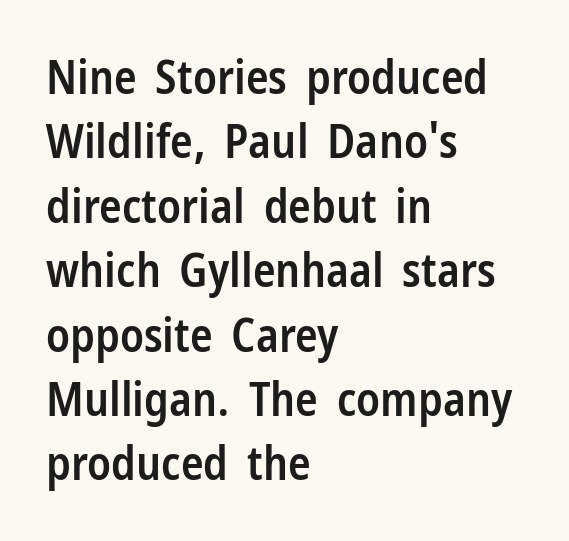
Q: Is the text bold? A: Semi-bold.
Q: Is the text italic (slanted)? A: No, it is upright.
Q: Is the typeface a serif or a sans-serif typeface? A: Sans-serif.
Q: Is the text underlined? A: No.
Q: How is the paragraph aligned? A: Left-aligned.
Q: Is the spacing between letters normal or unusually wide? A: Normal.
Q: Is the spacing between lines tight, normal or loose? A: Normal.
Q: Width (condensed, normal, or wide)? A: Condensed.
Q: Stroke contrast? A: Low.
Q: x-height? A: Medium.
Q: Monospaced? A: No.
